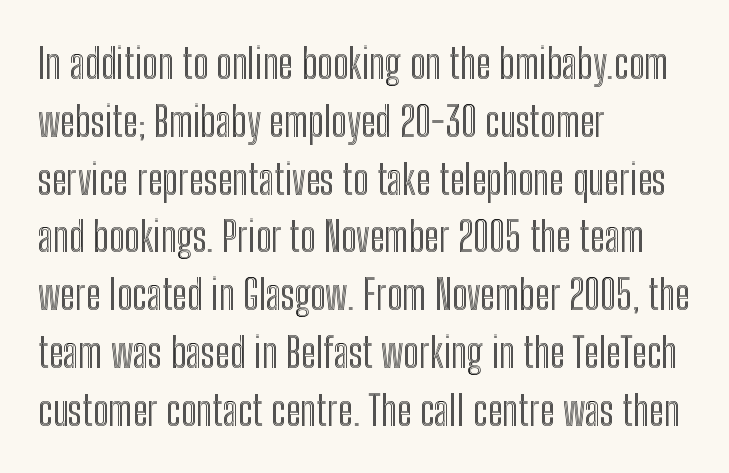
Q: Is the text italic (slanted)? A: No, it is upright.
Q: Is the text underlined? A: No.
Q: How is the paragraph aligned? A: Left-aligned.
Q: Is the spacing between letters normal or unusually wide? A: Normal.
Q: Is the spacing between lines tight, normal or loose? A: Normal.
Q: Width (condensed, normal, or wide)? A: Condensed.
Q: x-height? A: Medium.
Q: Monospaced? A: No.
